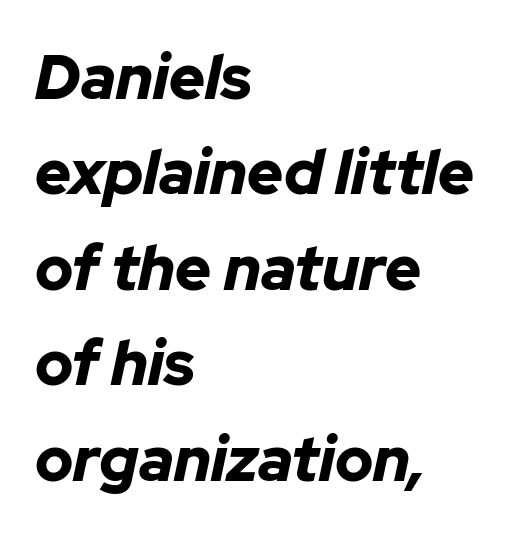
What weight is shown? A full bold with thick strokes. The rendering uses a moderate line-height, typical for paragraphs. The rendering keeps characters at their native spacing. A clean baseline with only descenders dipping below it. Is this a fixed-width face? No — the glyphs have proportional, varying widths.
